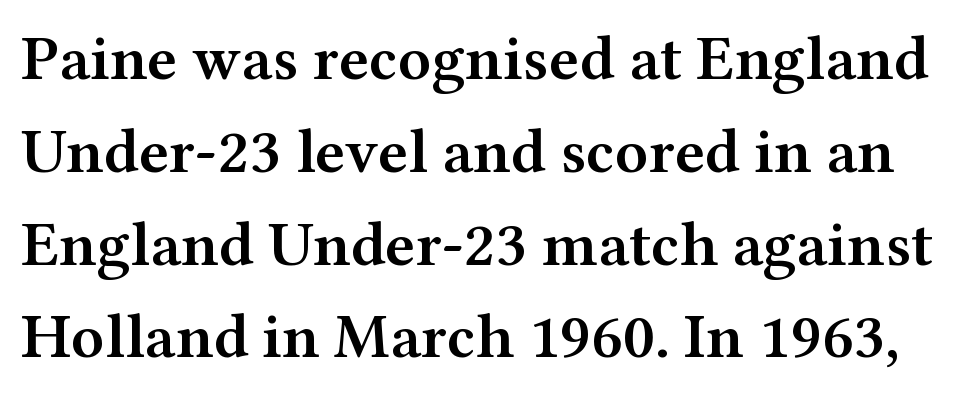
A semibold gives these letters moderate extra thickness, short of bold. Honestly, there is no underline to notice here at all. Are there feet on the stems? There are — it's a serif. This rendering leaves character spacing at its baseline value. Do the characters align in a grid? No, the font is proportional. Posture: upright roman.
